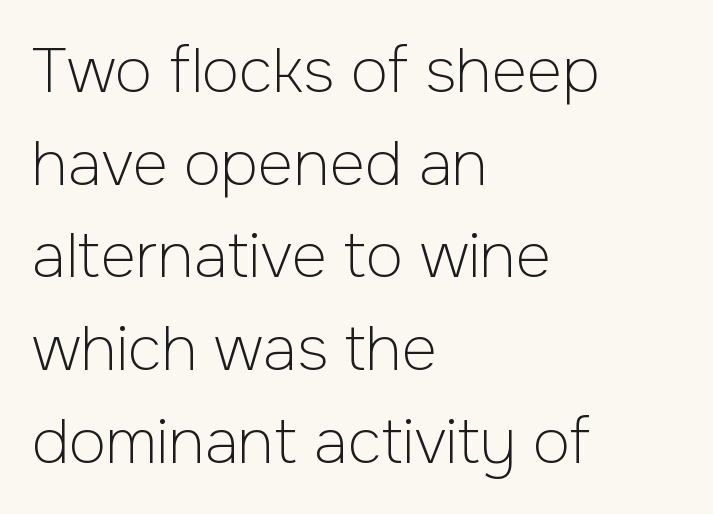
The image shows 61 px light sans-serif type, upright; set left-aligned, normal line spacing (1.52x), normal letter spacing, not underlined; low stroke contrast and a medium x-height.
